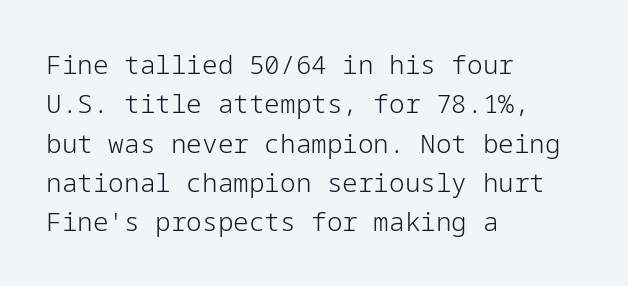
{"italic": "no", "bold": "no", "underline": "no", "align": "left", "line_spacing": "normal", "line_spacing_ratio": 1.51, "letter_spacing": "normal", "letter_spacing_em": 0.0, "glyph_px": 26}
